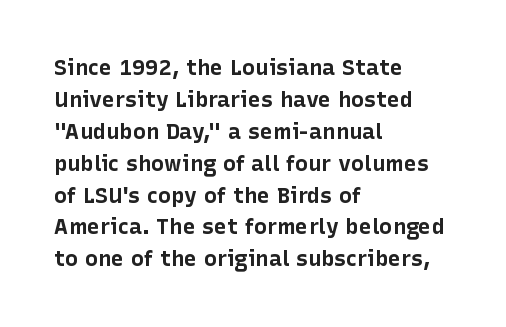
The image shows 22 px bold type, upright; set left-aligned, normal line spacing (1.45x), normal letter spacing, not underlined.
